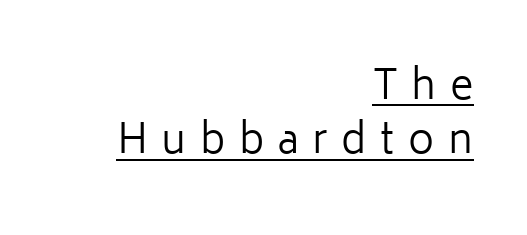
Q: Is the text bold? A: No.
Q: Is the text italic (slanted)? A: No, it is upright.
Q: Is the typeface a serif or a sans-serif typeface? A: Sans-serif.
Q: Is the text underlined? A: Yes.
Q: How is the paragraph aligned? A: Right-aligned.
Q: Is the spacing between letters normal or unusually wide? A: Unusually wide.
Q: Is the spacing between lines tight, normal or loose? A: Normal.
Q: Width (condensed, normal, or wide)? A: Normal.
Q: Stroke contrast? A: Low.
Q: x-height? A: Medium.
Q: Monospaced? A: No.
